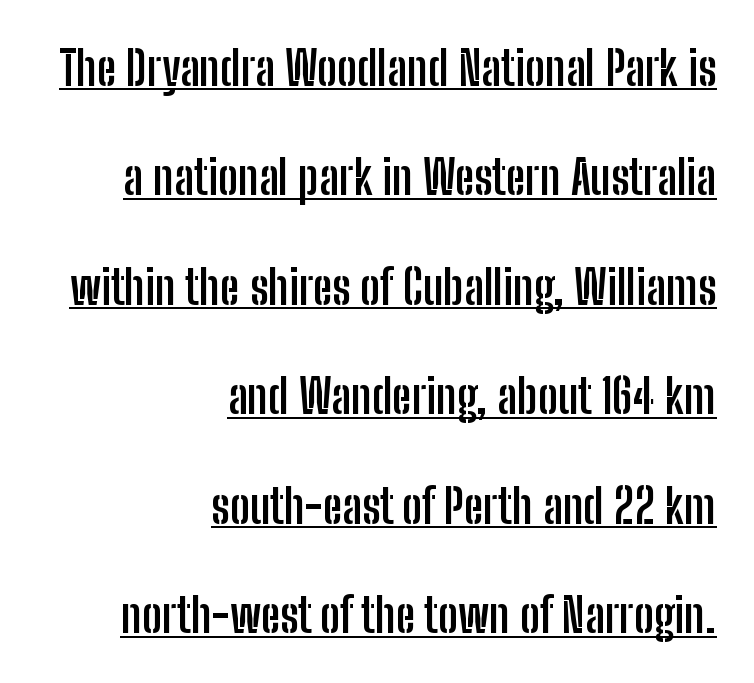
Q: Is the text bold? A: Yes.
Q: Is the text italic (slanted)? A: No, it is upright.
Q: Is the typeface a serif or a sans-serif typeface? A: Sans-serif.
Q: Is the text underlined? A: Yes.
Q: How is the paragraph aligned? A: Right-aligned.
Q: Is the spacing between letters normal or unusually wide? A: Normal.
Q: Is the spacing between lines tight, normal or loose? A: Loose.
Q: Width (condensed, normal, or wide)? A: Condensed.
Q: Stroke contrast? A: Low.
Q: x-height? A: Medium.
Q: Monospaced? A: No.
